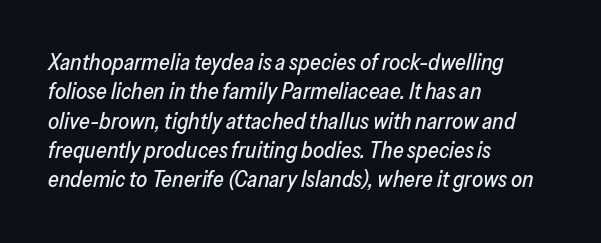
The image shows 22 px text type, italic (leaning right); set left-aligned, normal line spacing (1.33x), normal letter spacing, not underlined.
